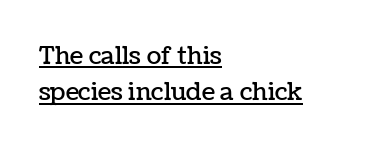
{"italic": "no", "underline": "yes", "align": "left", "line_spacing": "normal", "line_spacing_ratio": 1.52, "letter_spacing": "normal", "letter_spacing_em": 0.0, "glyph_px": 24}
